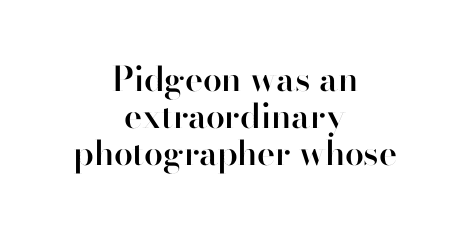
{"serif": "no", "italic": "no", "bold": "semi", "weight": "semibold", "width": "normal", "stroke_contrast": "high", "x_height": "small", "monospaced": "no", "underline": "no", "align": "center", "line_spacing": "tight", "line_spacing_ratio": 1.09, "letter_spacing": "normal", "letter_spacing_em": 0.0, "glyph_px": 34}
